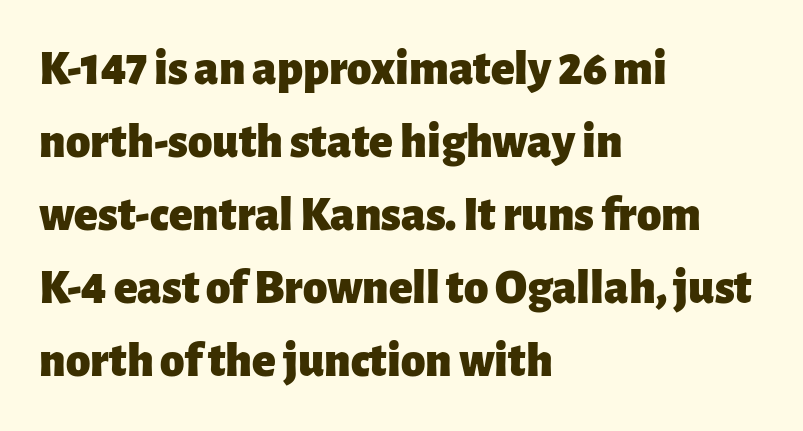
The image shows 49 px heavy sans-serif type, upright; set left-aligned, normal line spacing (1.49x), normal letter spacing, not underlined; low stroke contrast and a medium x-height.
